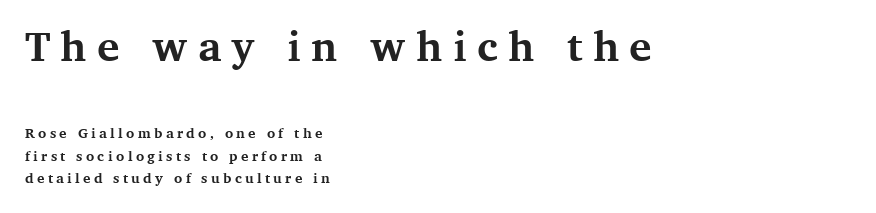
These lines sit exactly where default settings would place them. Look at the stroke-to-counter ratio: heavy, a bold. You could only call the tracking loose — the letters float apart. The paragraph has a hard left edge and a soft right edge.
